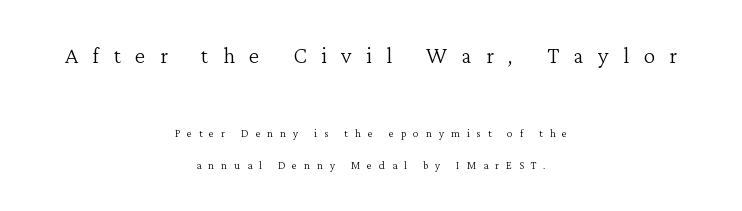
The image shows 29 px light serif type, upright; set centered, loose line spacing (2.24x), unusually wide letter spacing (+0.5 em), not underlined; the first (top) block is 2.07x larger; low stroke contrast and a medium x-height.
